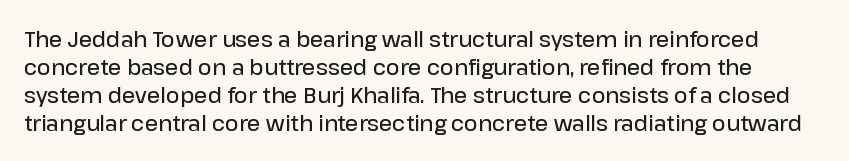
{"italic": "no", "bold": "semi", "underline": "no", "line_spacing": "normal", "line_spacing_ratio": 1.33, "letter_spacing": "normal", "letter_spacing_em": 0.0, "glyph_px": 21}
